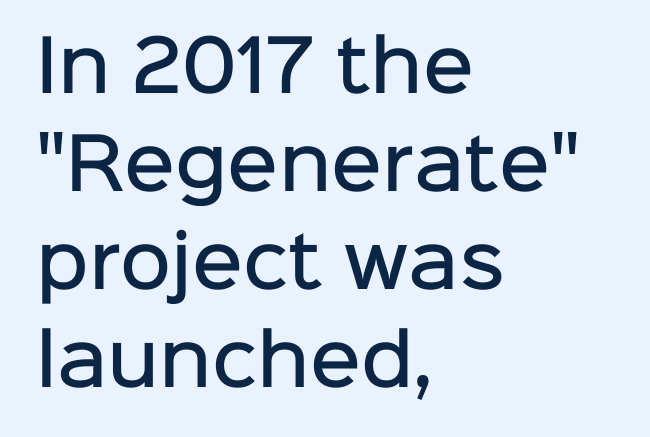
The image shows 70 px semibold sans-serif type, upright; set left-aligned, normal line spacing (1.4x), normal letter spacing, not underlined; low stroke contrast and a medium x-height.
